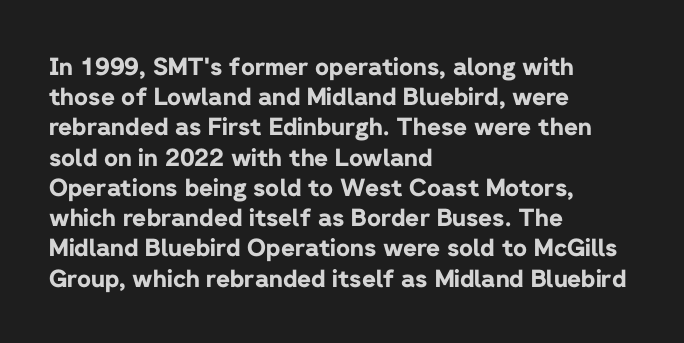
{"italic": "no", "bold": "yes", "underline": "no", "align": "left", "line_spacing": "normal", "line_spacing_ratio": 1.26, "letter_spacing": "normal", "letter_spacing_em": 0.0, "glyph_px": 24}
